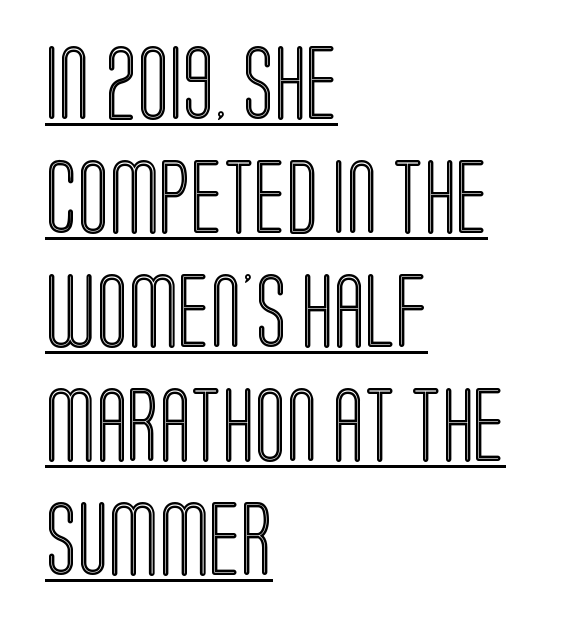
Vertically, the passage feels balanced, rows spaced as you'd expect. One-word summary of the alignment: left. These lines were composed using upright roman letters. Nobody touched the tracking dial on this one. The sample's only ornament is a line tracing under the words.
